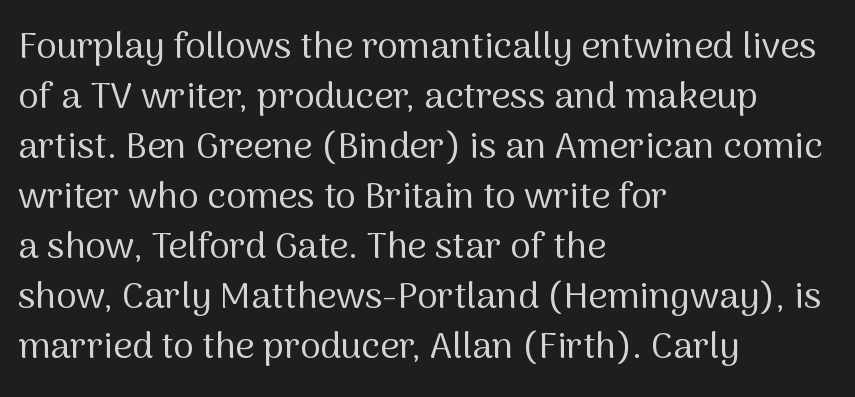
The text was rendered using a sans face with plain stroke endings. Letter spacing: default. The axis of the letterforms is exactly vertical. The letters look calm and open, with moderate or lighter stems.
